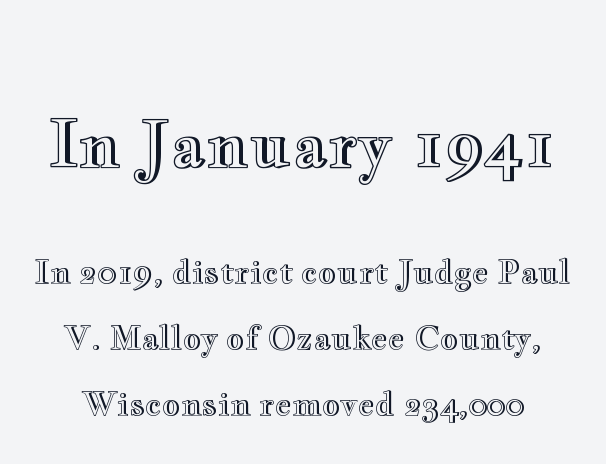
The initial chunk of copy outweighs the following chunk in type size. The passage shown stacks its lines with a broad gap. The gaps between neighbouring characters are ordinary and unremarkable. Bare-footed words on every line.
